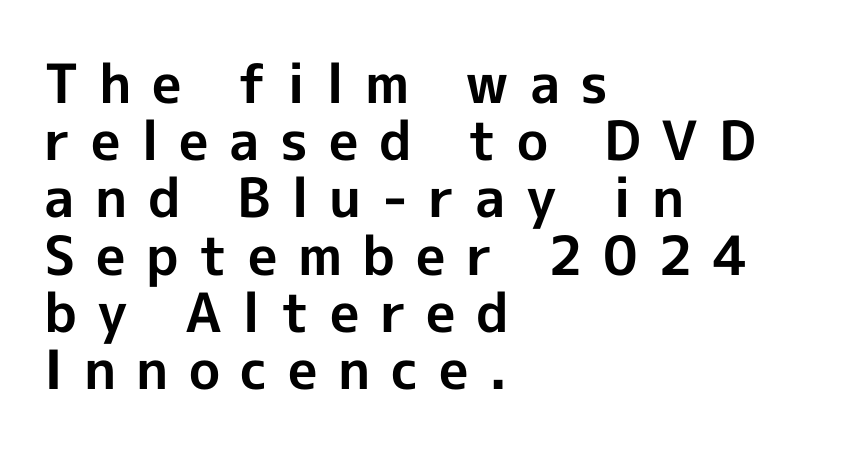
The image shows 54 px bold sans-serif type, upright; set left-aligned, tight line spacing (1.06x), unusually wide letter spacing (+0.38 em), not underlined; a medium x-height.
